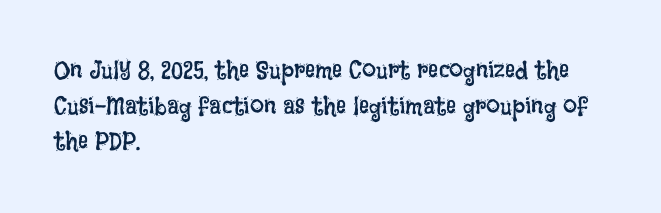
The image shows 25 px text type, upright; set left-aligned, normal line spacing (1.43x), normal letter spacing, not underlined.
